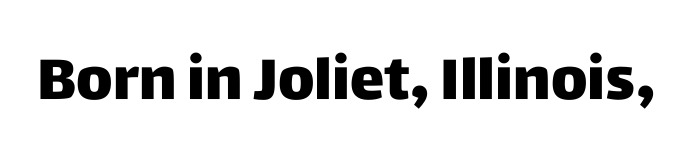
{"serif": "no", "italic": "no", "bold": "yes", "weight": "heavy", "width": "normal", "stroke_contrast": "low", "x_height": "large", "monospaced": "no", "underline": "no", "letter_spacing": "normal", "letter_spacing_em": 0.0, "glyph_px": 58}
